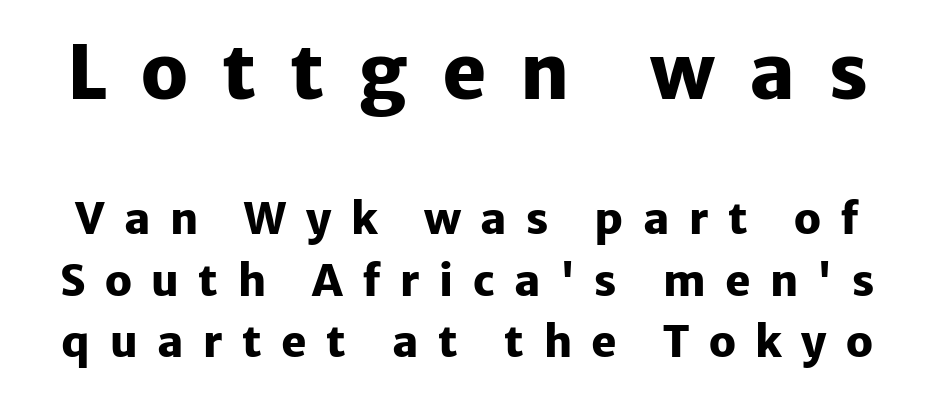
Short note: letters widely spaced. Rows of type keep a routine distance in the vertical direction. The emphasis by scale lands on block number one, above. Unlike a traditional serif, this face leaves its strokes unadorned. Typographic density is high because the face is bold.
